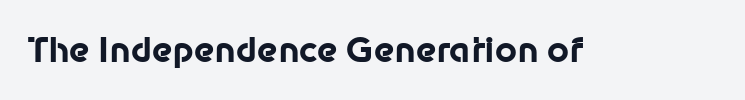
{"serif": "no", "italic": "no", "bold": "yes", "weight": "bold", "width": "normal", "stroke_contrast": "low", "x_height": "medium", "monospaced": "no", "underline": "no", "letter_spacing": "normal", "letter_spacing_em": 0.0, "glyph_px": 34}
